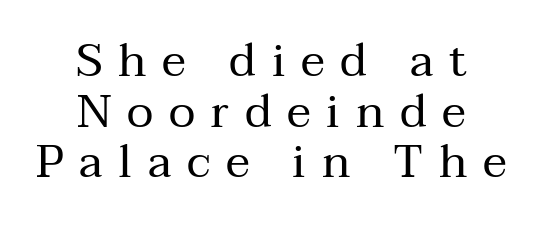
Q: Is the text bold? A: No.
Q: Is the text italic (slanted)? A: No, it is upright.
Q: Is the typeface a serif or a sans-serif typeface? A: Serif.
Q: Is the text underlined? A: No.
Q: How is the paragraph aligned? A: Centered.
Q: Is the spacing between letters normal or unusually wide? A: Unusually wide.
Q: Is the spacing between lines tight, normal or loose? A: Tight.
Q: Width (condensed, normal, or wide)? A: Normal.
Q: Stroke contrast? A: Medium.
Q: x-height? A: Medium.
Q: Monospaced? A: No.
